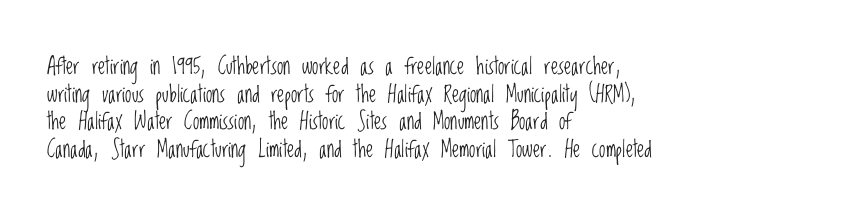
The image shows 23 px text type, upright; set left-aligned, line spacing 1.2x, normal letter spacing, not underlined.
